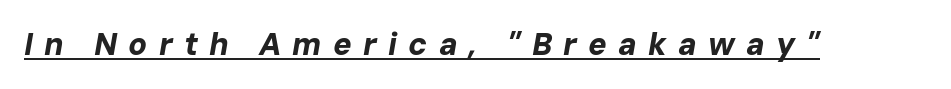
The image shows 31 px bold type, italic (leaning right); set unusually wide letter spacing (+0.36 em), underlined; low stroke contrast and a medium x-height.
